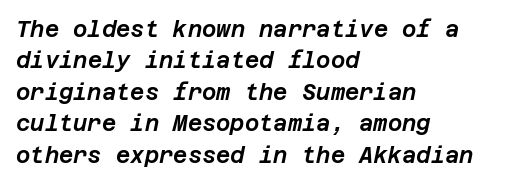
The image shows 22 px text type, italic (leaning right); set left-aligned, normal line spacing (1.43x), normal letter spacing, not underlined.
